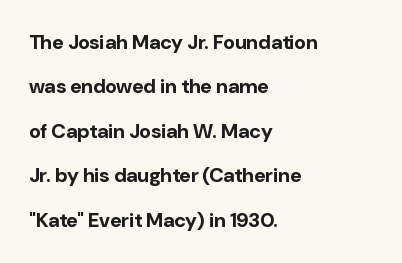
The image shows 20 px bold type, upright; set left-aligned, loose line spacing (2.22x), normal letter spacing, not underlined.
